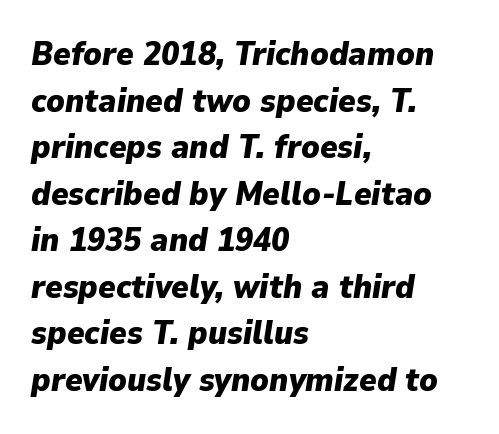
The image shows 33 px heavy type, italic (leaning right); set left-aligned, normal line spacing (1.41x), normal letter spacing, not underlined; low stroke contrast and a medium x-height.
